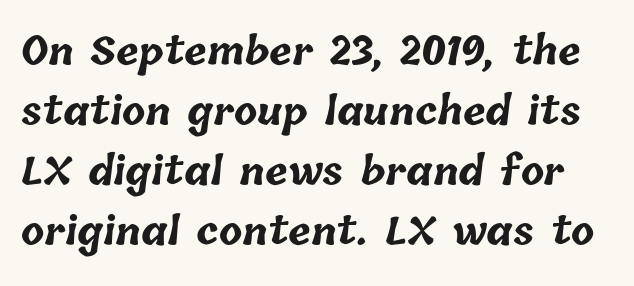
Q: Is the text bold? A: Yes.
Q: Is the text underlined? A: No.
Q: Is the spacing between letters normal or unusually wide? A: Normal.
Q: Is the spacing between lines tight, normal or loose? A: Normal.
Q: Width (condensed, normal, or wide)? A: Normal.
Q: Stroke contrast? A: Low.
Q: x-height? A: Medium.
Q: Monospaced? A: No.
